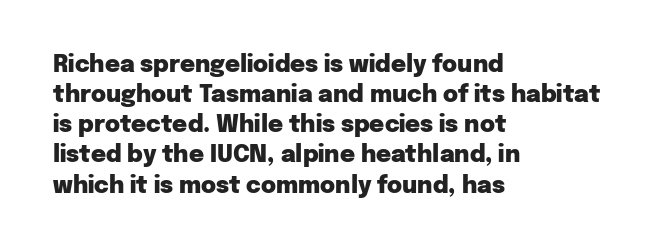
The image shows 23 px bold type, upright; set left-aligned, normal line spacing (1.31x), normal letter spacing, not underlined.
